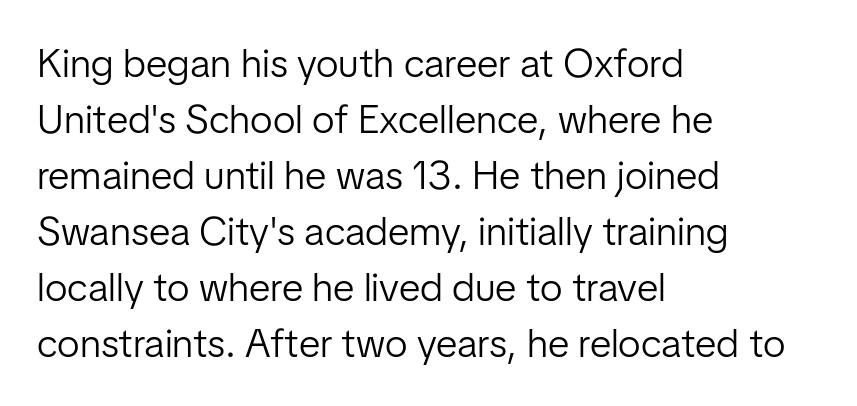
Q: Is the text bold? A: No.
Q: Is the text italic (slanted)? A: No, it is upright.
Q: Is the typeface a serif or a sans-serif typeface? A: Sans-serif.
Q: Is the text underlined? A: No.
Q: How is the paragraph aligned? A: Left-aligned.
Q: Is the spacing between letters normal or unusually wide? A: Normal.
Q: Is the spacing between lines tight, normal or loose? A: Normal.
Q: Width (condensed, normal, or wide)? A: Normal.
Q: Stroke contrast? A: Low.
Q: x-height? A: Medium.
Q: Monospaced? A: No.
